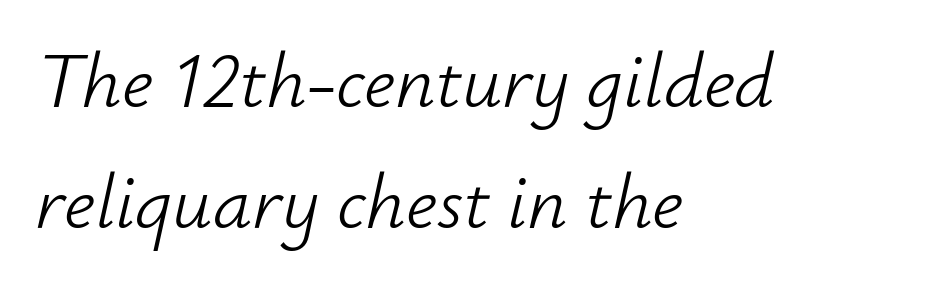
Is this a fixed-width face? No — the glyphs have proportional, varying widths. The face used here has a pronounced slope to its letters. Underline: absent. Alignment: flush left. Weight class: somewhere from thin through regular. Glyph-to-glyph distance matches everyday printed text.
